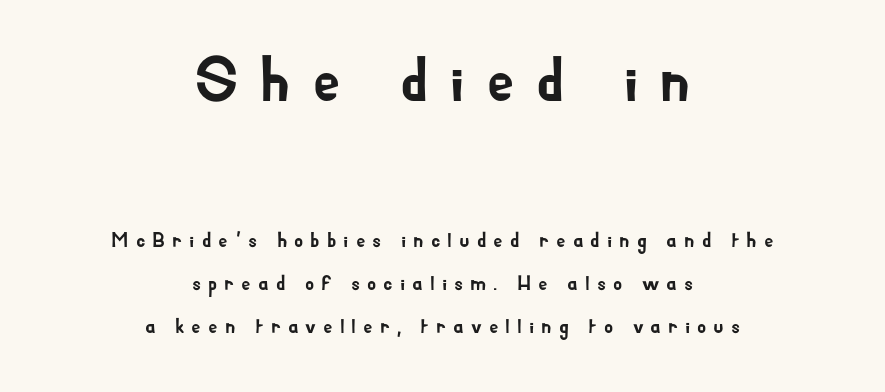
The image shows 63 px sans-serif type, upright; set centered, loose line spacing (2.04x), unusually wide letter spacing (+0.33 em), not underlined; the first (top) block is 3.0x larger; low stroke contrast and a small x-height.
